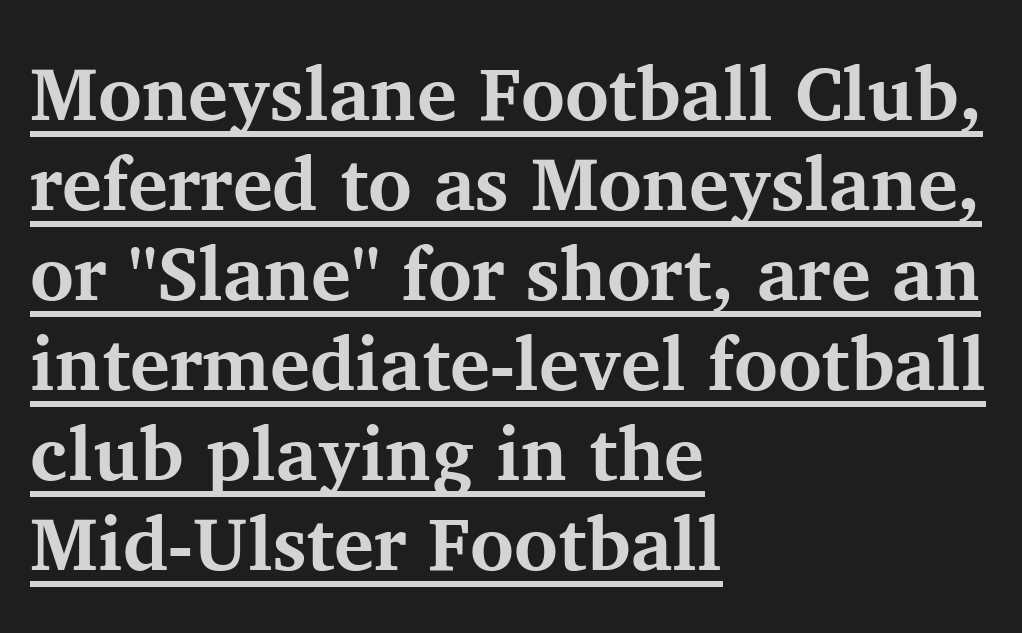
{"serif": "yes", "italic": "no", "bold": "yes", "weight": "bold", "width": "normal", "stroke_contrast": "medium", "x_height": "medium", "monospaced": "no", "underline": "yes", "align": "left", "line_spacing_ratio": 1.2, "letter_spacing": "normal", "letter_spacing_em": 0.0, "glyph_px": 75}
